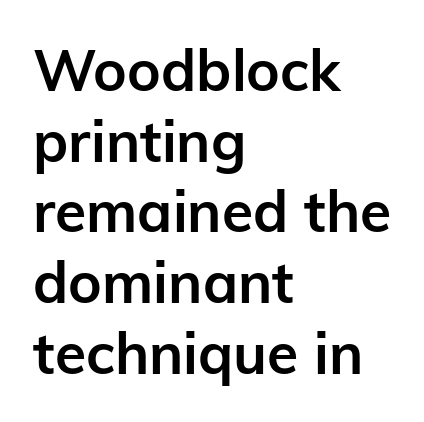
{"serif": "no", "italic": "no", "bold": "yes", "weight": "semibold", "width": "normal", "stroke_contrast": "low", "x_height": "medium", "monospaced": "no", "underline": "no", "align": "left", "line_spacing_ratio": 1.24, "letter_spacing": "normal", "letter_spacing_em": 0.0, "glyph_px": 57}
